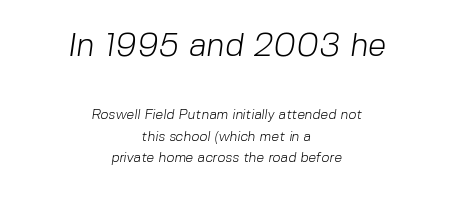
The image shows 33 px light sans-serif type; set centered, normal line spacing (1.54x), normal letter spacing, not underlined; the first (top) block is 2.36x larger; low stroke contrast and a medium x-height.
